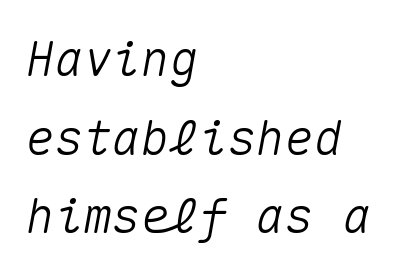
{"italic": "yes", "lean": "right", "slant_degrees": 10, "width": "normal", "stroke_contrast": "medium", "x_height": "medium", "monospaced": "yes", "underline": "no", "align": "left", "line_spacing": "normal", "line_spacing_ratio": 1.64, "letter_spacing": "normal", "letter_spacing_em": 0.0, "glyph_px": 48}
